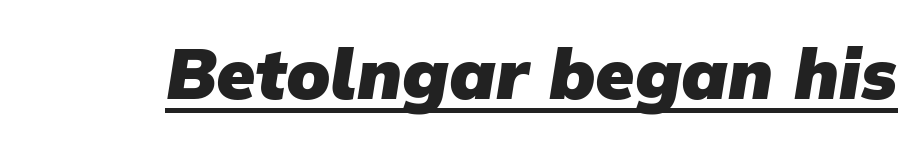
The image shows 71 px heavy sans-serif type; set normal letter spacing, underlined; low stroke contrast and a medium x-height.
